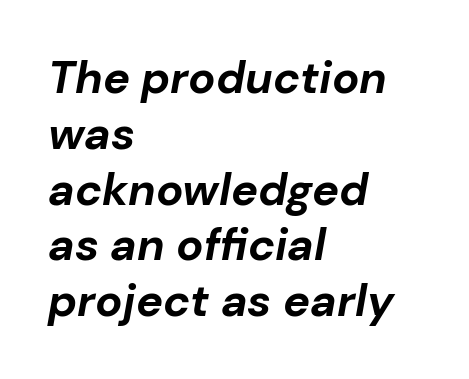
Q: Is the text bold? A: Yes.
Q: Is the text italic (slanted)? A: Yes, it leans right by about 10 degrees.
Q: Is the text underlined? A: No.
Q: How is the paragraph aligned? A: Left-aligned.
Q: Is the spacing between letters normal or unusually wide? A: Normal.
Q: Width (condensed, normal, or wide)? A: Normal.
Q: Stroke contrast? A: Low.
Q: x-height? A: Medium.
Q: Monospaced? A: No.
